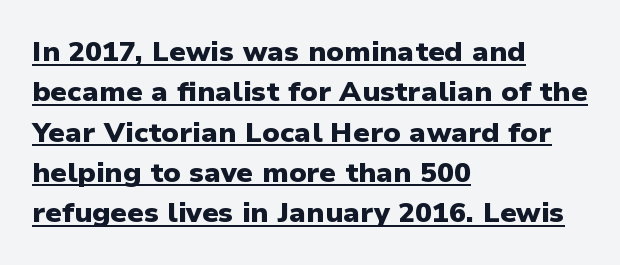
{"serif": "no", "italic": "no", "bold": "yes", "weight": "heavy", "width": "normal", "stroke_contrast": "low", "x_height": "medium", "monospaced": "no", "underline": "yes", "align": "left", "line_spacing": "normal", "line_spacing_ratio": 1.44, "letter_spacing": "normal", "letter_spacing_em": 0.0, "glyph_px": 28}
